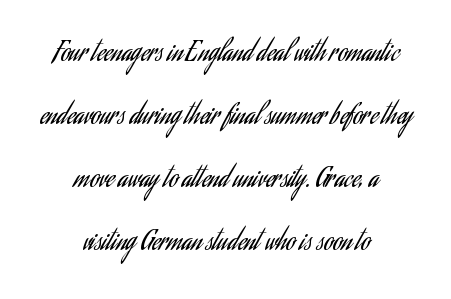
{"bold": "no", "underline": "no", "align": "center", "line_spacing": "loose", "line_spacing_ratio": 2.42, "letter_spacing": "normal", "letter_spacing_em": 0.0, "glyph_px": 26}
